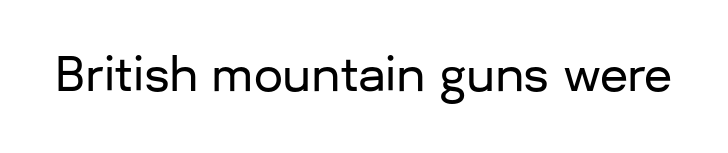
{"serif": "no", "italic": "no", "width": "normal", "stroke_contrast": "low", "x_height": "medium", "monospaced": "no", "underline": "no", "letter_spacing": "normal", "letter_spacing_em": 0.0, "glyph_px": 46}
